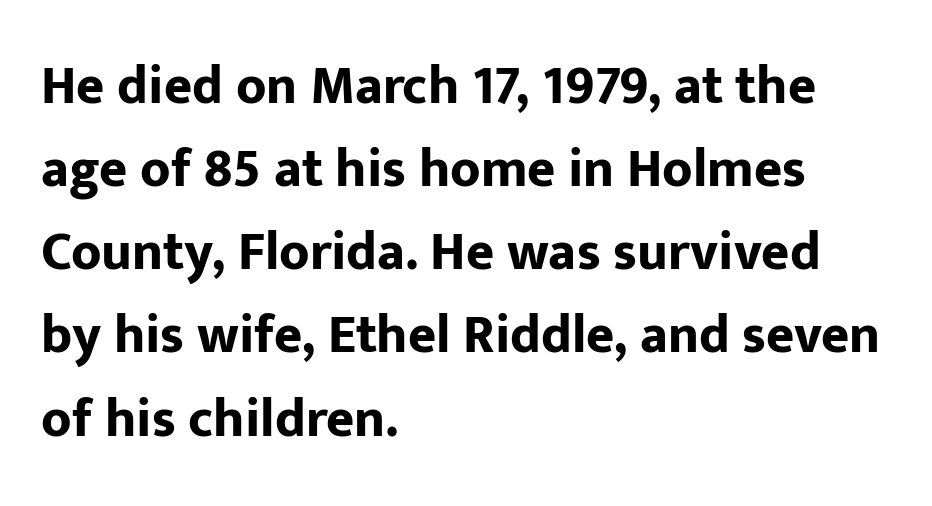
The image shows 54 px bold sans-serif type, upright; set left-aligned, normal line spacing (1.54x), normal letter spacing, not underlined; low stroke contrast and a medium x-height.
